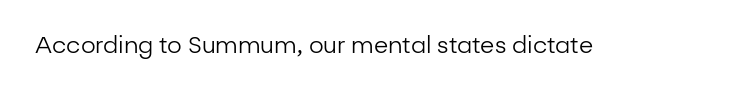
The type is set solid horizontally, with unmodified tracking. Words float on clear page, feet unadorned. A quiet, ordinary-to-light weight characterises the typeface. The type sits square on the baseline with zero lean.
